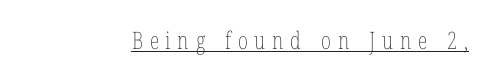
{"italic": "no", "bold": "no", "underline": "yes", "letter_spacing": "wide", "letter_spacing_em": 0.28, "glyph_px": 24}
